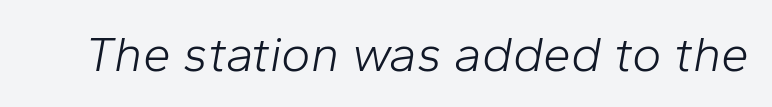
These lines are rendered in a variable-pitch font. Type without underlining. Between one letter and the next there's only the usual sliver of space. Posture: slanted. Letters have the restrained weight of plain body copy at most.
